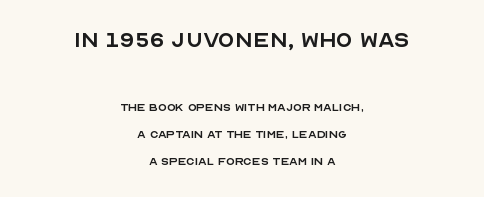
The image shows 27 px text type, upright; set centered, loose line spacing (1.92x), normal letter spacing, not underlined; the first (top) block is 1.93x larger.
